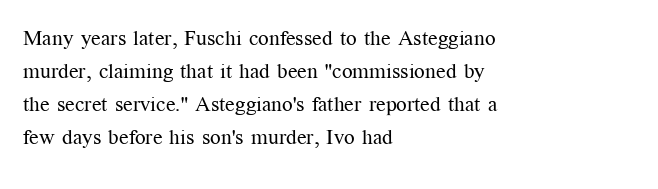
Q: Is the text bold? A: No.
Q: Is the text italic (slanted)? A: No, it is upright.
Q: Is the text underlined? A: No.
Q: How is the paragraph aligned? A: Left-aligned.
Q: Is the spacing between letters normal or unusually wide? A: Normal.
Q: Is the spacing between lines tight, normal or loose? A: Normal.
